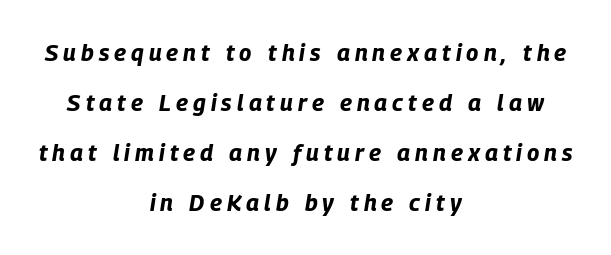
{"italic": "yes", "lean": "right", "slant_degrees": 9, "bold": "yes", "underline": "no", "align": "center", "line_spacing": "loose", "line_spacing_ratio": 2.17, "letter_spacing": "wide", "letter_spacing_em": 0.22, "glyph_px": 23}
